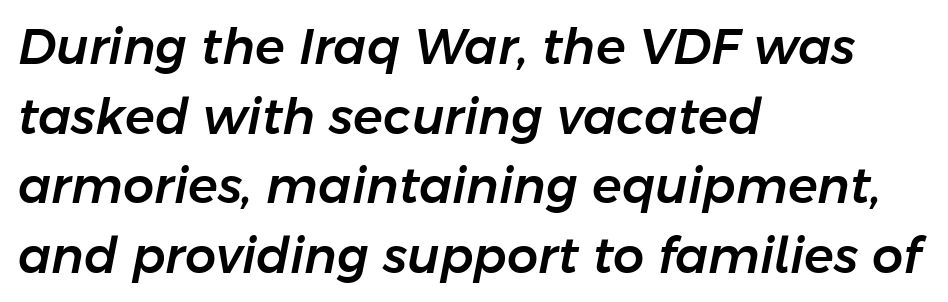
The image shows 49 px text type, italic (leaning right); set left-aligned, normal line spacing (1.42x), normal letter spacing, not underlined; low stroke contrast and a medium x-height.
